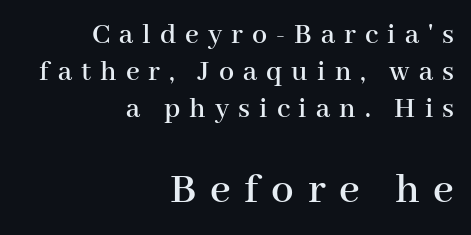
The image shows 45 px serif type, upright; set right-aligned, line spacing 1.23x, unusually wide letter spacing (+0.3 em), not underlined; the second (bottom) block is 1.5x larger; high stroke contrast and a medium x-height.
